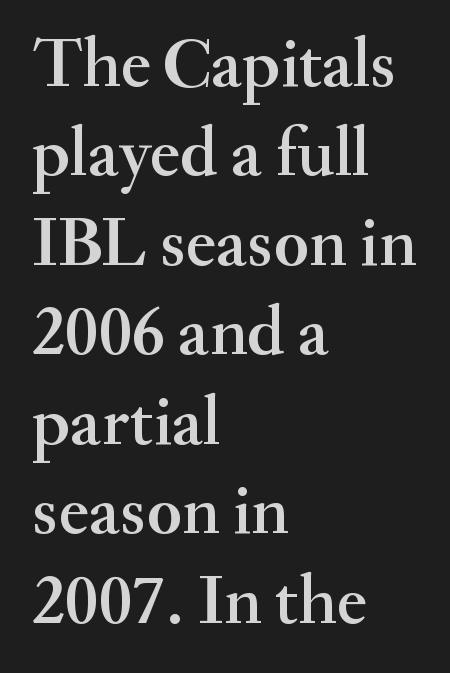
The passage shown has conventional tracking throughout. Here the designer chose a conventional face with non-uniform glyph widths. Where is the straight margin? On the left. Reading down the column, the eye jumps a familiar distance to each next line.
